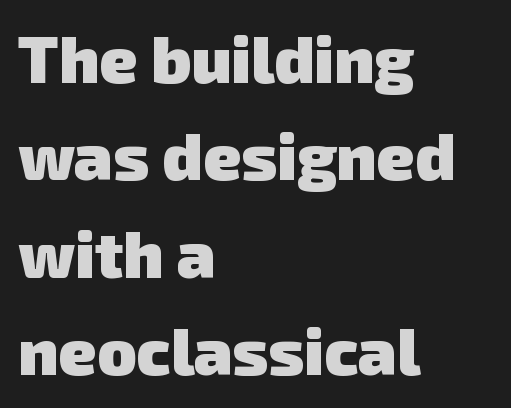
Q: Is the text bold? A: Yes.
Q: Is the typeface a serif or a sans-serif typeface? A: Sans-serif.
Q: Is the text underlined? A: No.
Q: How is the paragraph aligned? A: Left-aligned.
Q: Is the spacing between letters normal or unusually wide? A: Normal.
Q: Is the spacing between lines tight, normal or loose? A: Normal.
Q: Width (condensed, normal, or wide)? A: Normal.
Q: Stroke contrast? A: Low.
Q: x-height? A: Medium.
Q: Monospaced? A: No.
